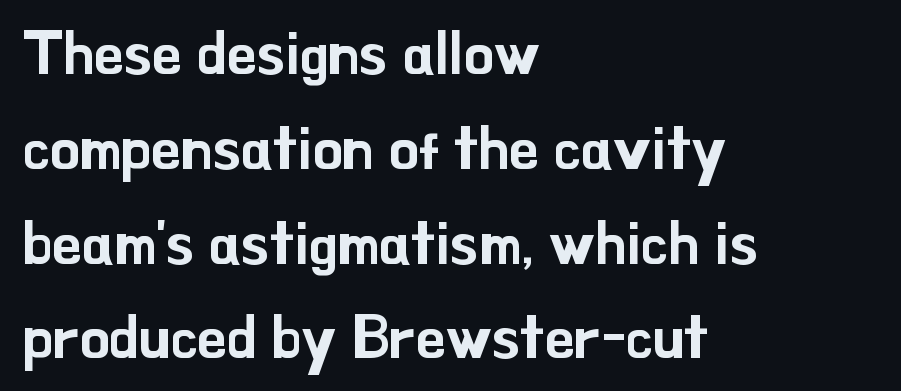
Q: Is the text italic (slanted)? A: No, it is upright.
Q: Is the typeface a serif or a sans-serif typeface? A: Sans-serif.
Q: Is the text underlined? A: No.
Q: How is the paragraph aligned? A: Left-aligned.
Q: Is the spacing between letters normal or unusually wide? A: Normal.
Q: Is the spacing between lines tight, normal or loose? A: Normal.
Q: Width (condensed, normal, or wide)? A: Normal.
Q: Stroke contrast? A: Low.
Q: x-height? A: Small.
Q: Monospaced? A: No.
